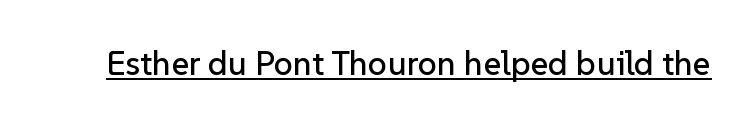
The image shows 34 px sans-serif type, upright; set normal letter spacing, underlined; low stroke contrast and a medium x-height.
